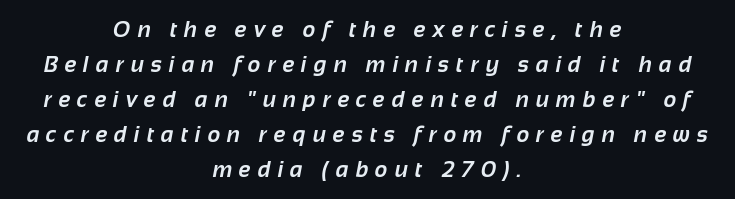
Q: Is the text bold? A: Yes.
Q: Is the text underlined? A: No.
Q: How is the paragraph aligned? A: Centered.
Q: Is the spacing between letters normal or unusually wide? A: Unusually wide.
Q: Is the spacing between lines tight, normal or loose? A: Normal.
